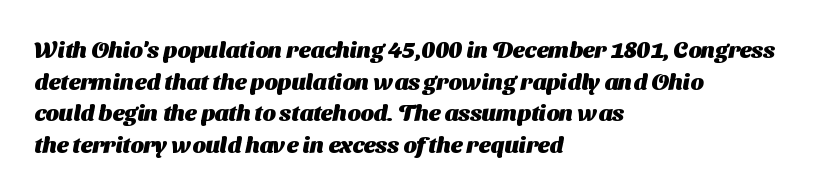
{"bold": "yes", "underline": "no", "align": "left", "line_spacing": "normal", "line_spacing_ratio": 1.37, "letter_spacing": "normal", "letter_spacing_em": 0.0, "glyph_px": 23}
